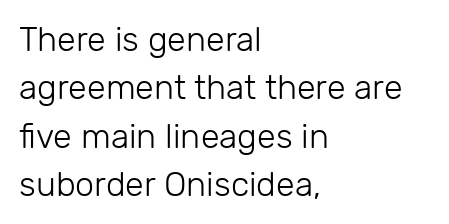
Q: Is the text bold? A: No.
Q: Is the text italic (slanted)? A: No, it is upright.
Q: Is the typeface a serif or a sans-serif typeface? A: Sans-serif.
Q: Is the text underlined? A: No.
Q: How is the paragraph aligned? A: Left-aligned.
Q: Is the spacing between letters normal or unusually wide? A: Normal.
Q: Is the spacing between lines tight, normal or loose? A: Normal.
Q: Width (condensed, normal, or wide)? A: Normal.
Q: Stroke contrast? A: Low.
Q: x-height? A: Medium.
Q: Monospaced? A: No.
